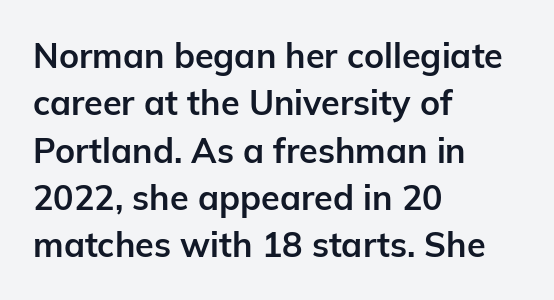
The lines are quadded left. Lines of text with bare space underneath. This rendering leaves character spacing at its baseline value. Ordinary non-slanted type is in use. I'd call this a sans setting — the letters go barefoot.
